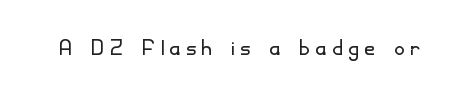
{"serif": "no", "italic": "no", "bold": "no", "weight": "light", "width": "normal", "stroke_contrast": "low", "x_height": "small", "monospaced": "no", "underline": "no", "letter_spacing": "wide", "letter_spacing_em": 0.2, "glyph_px": 29}
